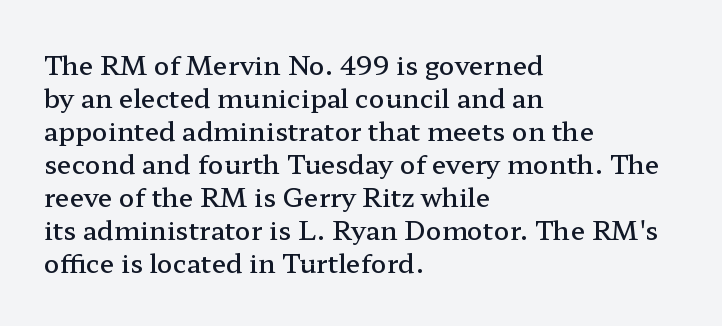
The space beneath each line is pristine and unruled. Notice how the stems are strictly vertical — no italics here. Weight: semibold (demi). Is the letter spacing exaggerated? No — it looks like the ordinary default. The line-height multiplier appears to be the usual default. Short and long lines alike share a common starting point at left.
